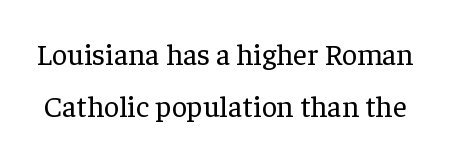
The rendering keeps characters at their native spacing. Is the type heavy? It reads as light-to-regular instead. The space directly below the letters is spotless. Upright lettering throughout. A serif font was chosen for this passage.
